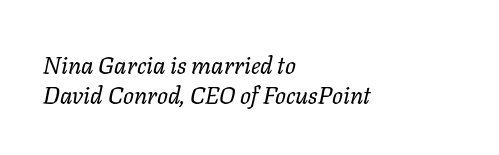
{"italic": "yes", "lean": "right", "slant_degrees": 11, "bold": "no", "underline": "no", "align": "left", "line_spacing_ratio": 1.23, "letter_spacing": "normal", "letter_spacing_em": 0.0, "glyph_px": 24}
